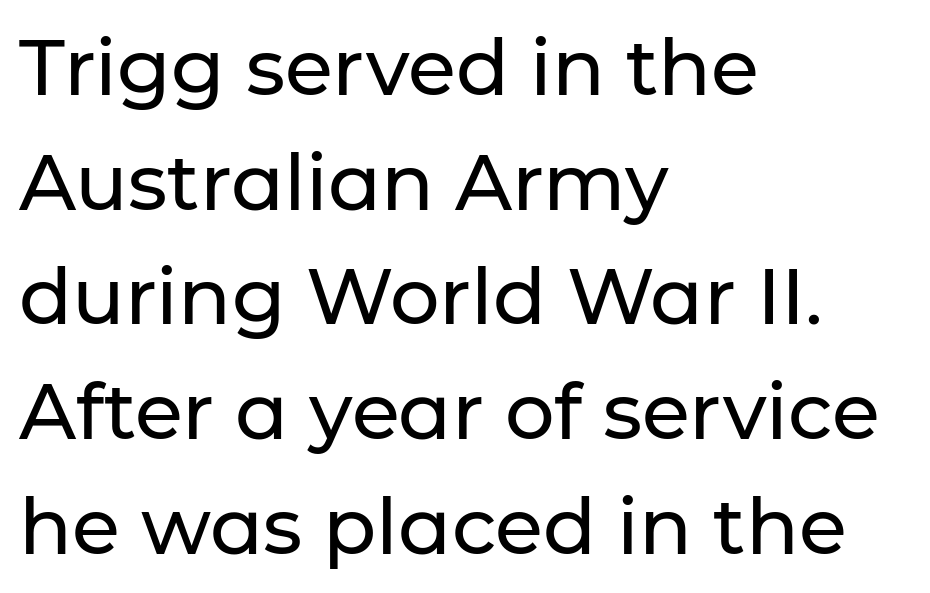
Designer's note — italics off, roman on. Grotesque or geometric, the face here clearly has no serifs. Horizontal bands of white between lines are of average thickness. Does extra space separate the letters? No, they use regular spacing.
